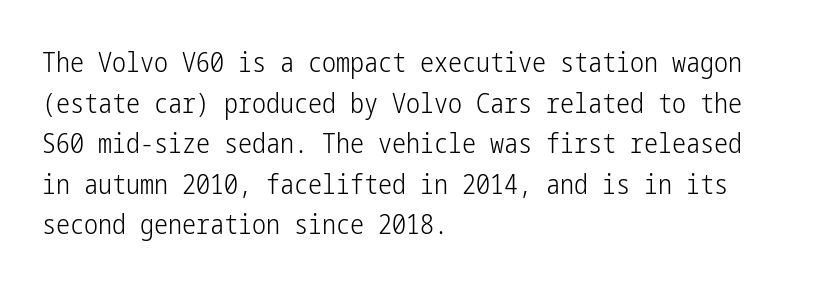
These lines sit exactly where default settings would place them. This rendering employs a face without finishing strokes, i.e., a sans-serif. The lettering holds an erect, upright posture throughout. Weight class: somewhere from thin through regular.
